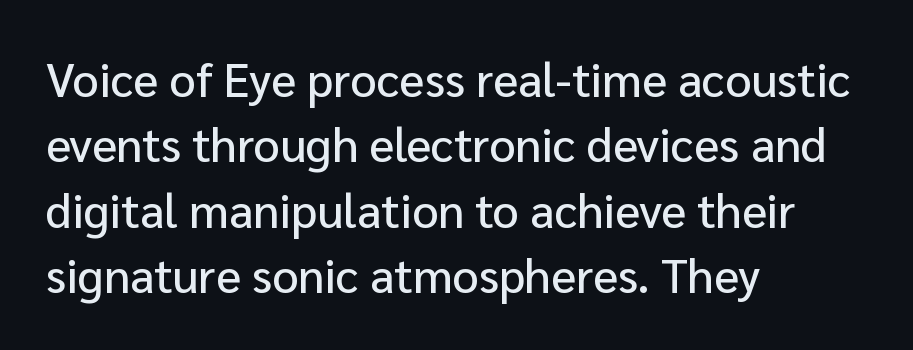
Q: Is the text italic (slanted)? A: No, it is upright.
Q: Is the typeface a serif or a sans-serif typeface? A: Sans-serif.
Q: Is the text underlined? A: No.
Q: How is the paragraph aligned? A: Left-aligned.
Q: Is the spacing between letters normal or unusually wide? A: Normal.
Q: Is the spacing between lines tight, normal or loose? A: Normal.
Q: Width (condensed, normal, or wide)? A: Normal.
Q: Stroke contrast? A: Low.
Q: x-height? A: Medium.
Q: Monospaced? A: No.
